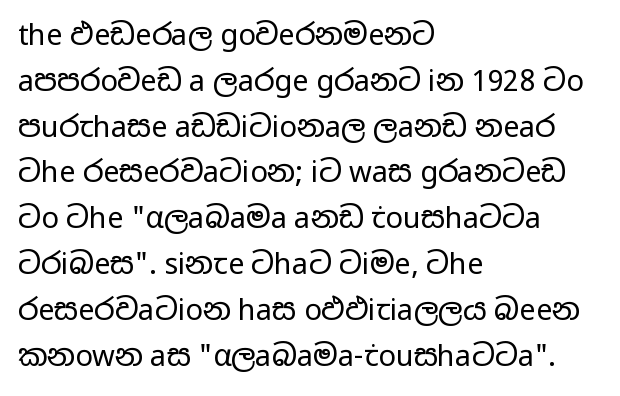
Q: Is the text bold? A: No.
Q: Is the text italic (slanted)? A: No, it is upright.
Q: Is the typeface a serif or a sans-serif typeface? A: Sans-serif.
Q: Is the text underlined? A: No.
Q: How is the paragraph aligned? A: Left-aligned.
Q: Is the spacing between letters normal or unusually wide? A: Normal.
Q: Is the spacing between lines tight, normal or loose? A: Normal.
Q: Width (condensed, normal, or wide)? A: Wide.
Q: Stroke contrast? A: Low.
Q: x-height? A: Medium.
Q: Monospaced? A: No.
